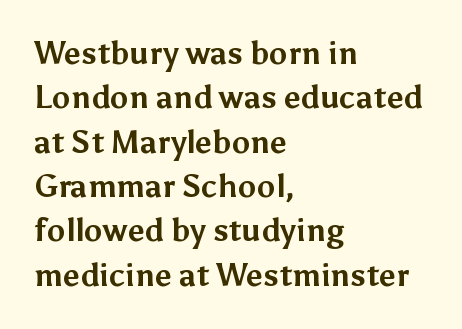
The image shows 31 px bold sans-serif type, upright; set left-aligned, normal line spacing (1.43x), normal letter spacing, not underlined; medium stroke contrast and a medium x-height.
